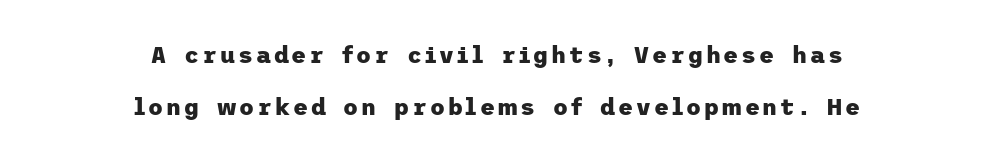
The paragraph shown floats in the horizontal middle. Descender tails drop into unmarked territory. The block of text is sparse from top to bottom, with ample space between rows. Pretty heavy lettering here — definitely bold. This is the regular roman posture of the typeface.
